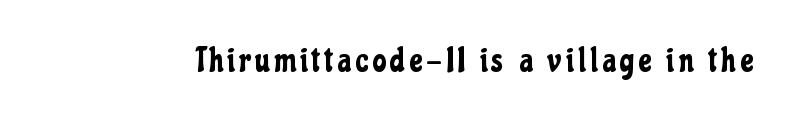
{"serif": "no", "italic": "no", "width": "condensed", "stroke_contrast": "low", "x_height": "medium", "monospaced": "no", "underline": "no", "glyph_px": 34}
